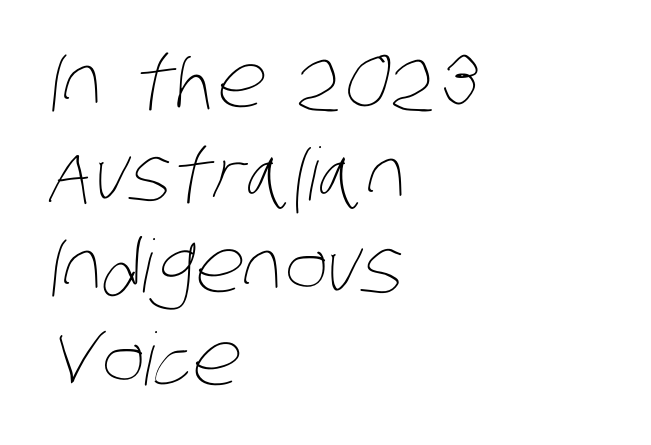
Q: Is the text bold? A: No.
Q: Is the text underlined? A: No.
Q: How is the paragraph aligned? A: Left-aligned.
Q: Is the spacing between letters normal or unusually wide? A: Normal.
Q: Is the spacing between lines tight, normal or loose? A: Normal.
Q: Width (condensed, normal, or wide)? A: Condensed.
Q: Stroke contrast? A: Low.
Q: x-height? A: Large.
Q: Monospaced? A: No.
